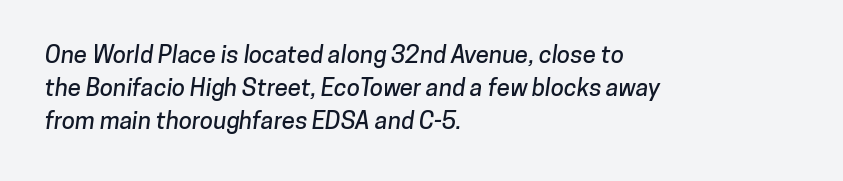
The image shows 24 px text type; set left-aligned, normal line spacing (1.38x), normal letter spacing, not underlined.
